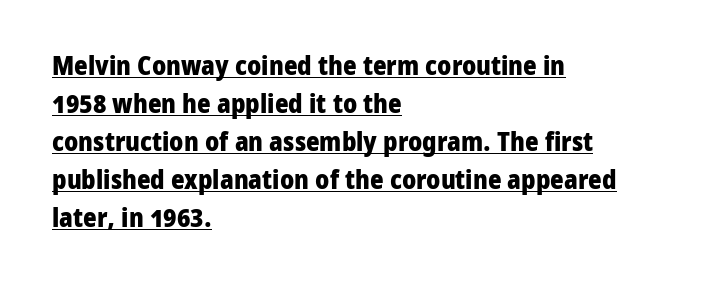
Q: Is the text bold? A: Yes.
Q: Is the text italic (slanted)? A: No, it is upright.
Q: Is the text underlined? A: Yes.
Q: How is the paragraph aligned? A: Left-aligned.
Q: Is the spacing between letters normal or unusually wide? A: Normal.
Q: Is the spacing between lines tight, normal or loose? A: Normal.
